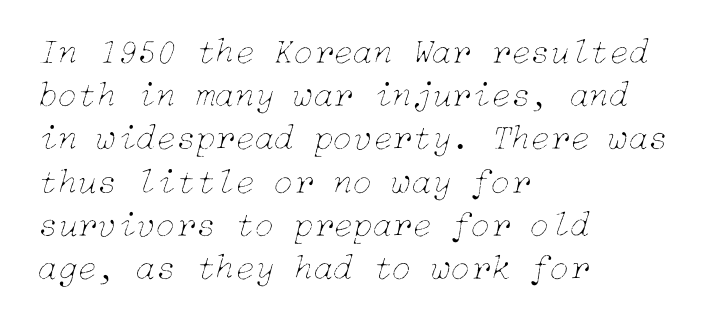
Q: Is the text bold? A: No.
Q: Is the text italic (slanted)? A: Yes, it leans right by about 15 degrees.
Q: Is the text underlined? A: No.
Q: How is the paragraph aligned? A: Left-aligned.
Q: Is the spacing between letters normal or unusually wide? A: Normal.
Q: Width (condensed, normal, or wide)? A: Normal.
Q: Stroke contrast? A: Low.
Q: x-height? A: Medium.
